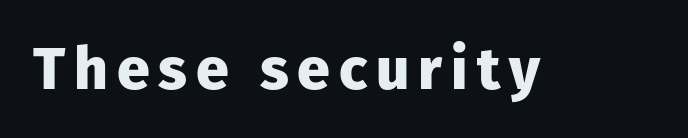
This sample has the flowing, uneven cadence of proportional lettering. Typesetter's note: full bold, strokes at maximum text heaviness. No word sits above an underline. In terms of letterform style, serifs are entirely absent.
